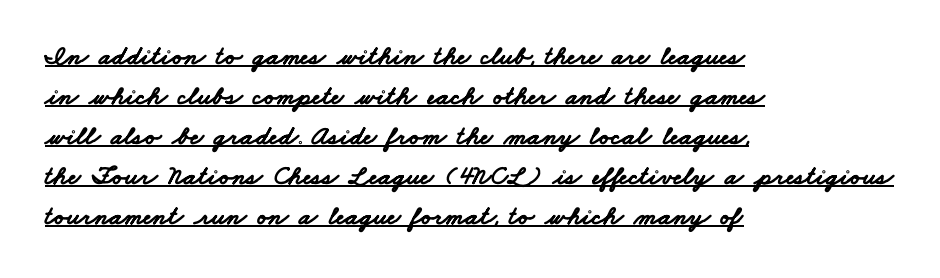
Q: Is the text bold? A: Yes.
Q: Is the text underlined? A: Yes.
Q: How is the paragraph aligned? A: Left-aligned.
Q: Is the spacing between letters normal or unusually wide? A: Normal.
Q: Is the spacing between lines tight, normal or loose? A: Normal.
